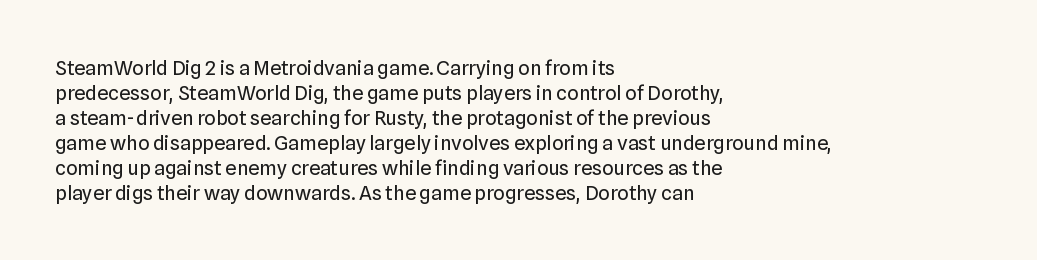
The image shows 20 px text type, upright; set left-aligned, normal line spacing (1.25x), normal letter spacing, not underlined.
